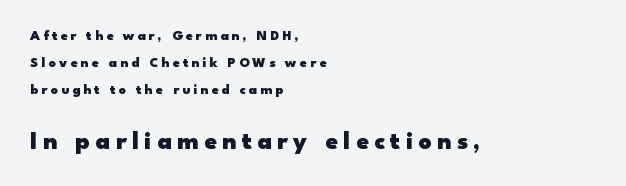
The image shows 25 px bold type, upright; set left-aligned, loose line spacing (1.94x), unusually wide letter spacing (+0.22 em), not underlined; the second (bottom) block is 1.79x larger.
